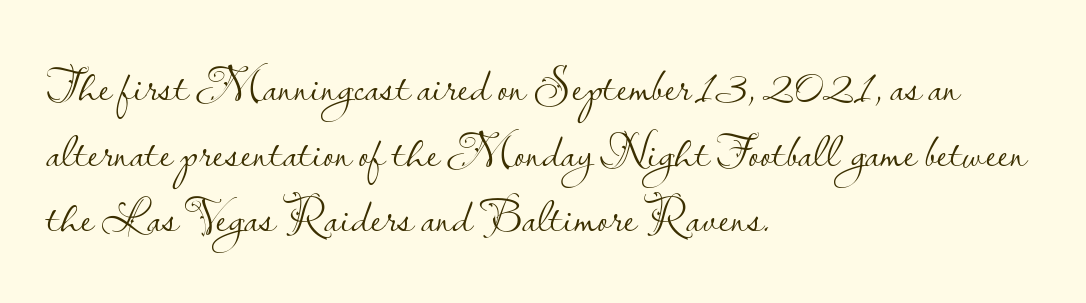
The image shows 49 px light sans-serif type; set left-aligned, normal line spacing (1.34x), normal letter spacing, not underlined; low stroke contrast and a small x-height.
